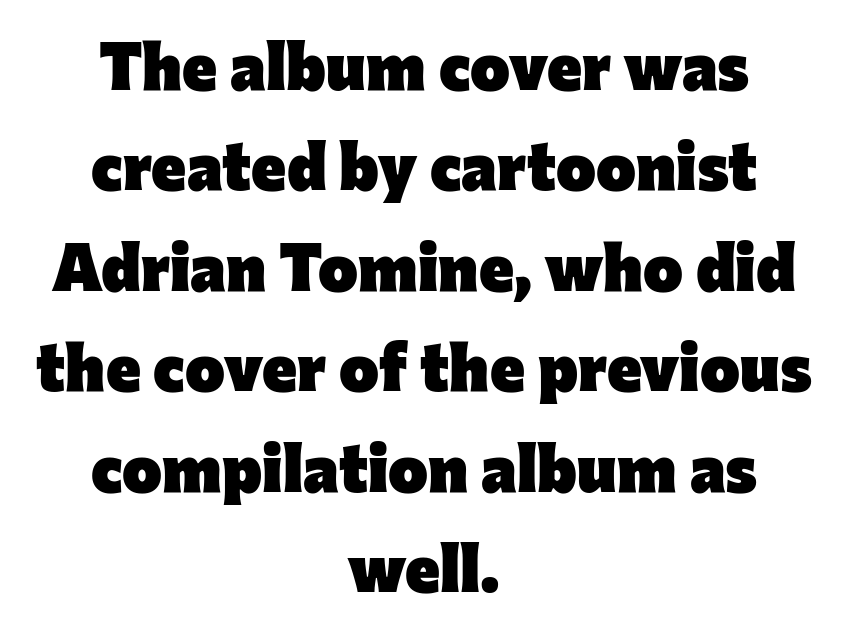
{"serif": "no", "italic": "no", "bold": "yes", "weight": "heavy", "width": "normal", "stroke_contrast": "low", "x_height": "medium", "monospaced": "no", "underline": "no", "align": "center", "line_spacing": "normal", "line_spacing_ratio": 1.5, "letter_spacing": "normal", "letter_spacing_em": 0.0, "glyph_px": 67}
